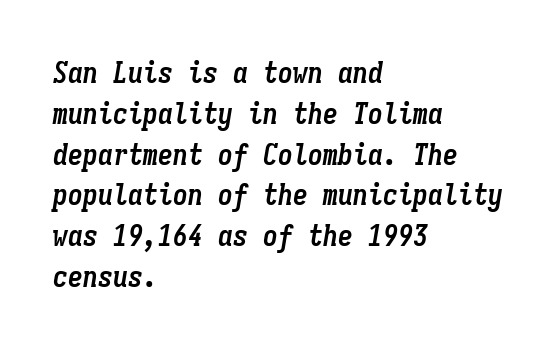
{"italic": "yes", "lean": "right", "slant_degrees": 9, "bold": "yes", "weight": "semibold", "width": "condensed", "stroke_contrast": "low", "x_height": "medium", "monospaced": "yes", "underline": "no", "align": "left", "line_spacing": "normal", "line_spacing_ratio": 1.36, "letter_spacing": "normal", "letter_spacing_em": 0.0, "glyph_px": 30}
